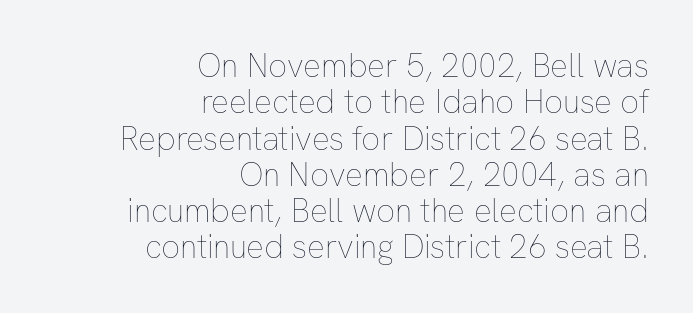
The image shows 33 px thin type, upright; set right-aligned, tight line spacing (1.1x), normal letter spacing, not underlined; low stroke contrast and a medium x-height.
